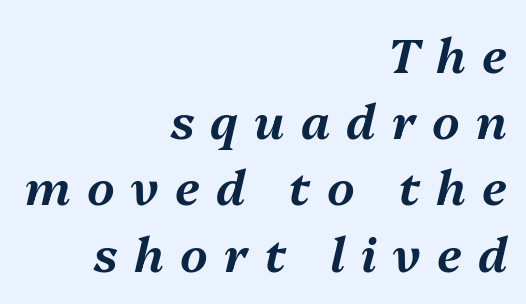
{"italic": "yes", "lean": "right", "slant_degrees": 13, "width": "normal", "stroke_contrast": "medium", "x_height": "medium", "monospaced": "no", "underline": "no", "align": "right", "line_spacing": "normal", "line_spacing_ratio": 1.38, "letter_spacing": "wide", "letter_spacing_em": 0.34, "glyph_px": 48}
